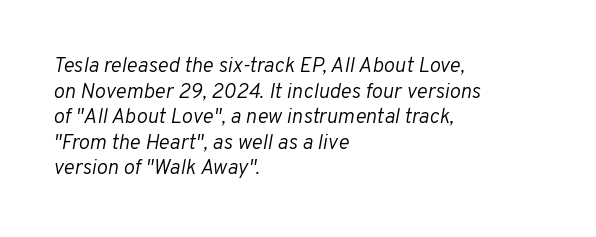
Emphasis-style slanted type is in use. How are the letters spaced? Ordinarily, with no added tracking. One-word summary of the alignment: left. The weight tops out at a normal text grade. This rendering features lettering with no underline.
